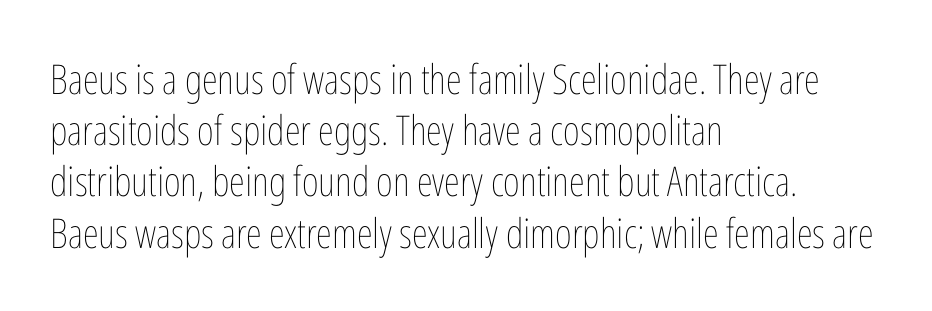
In terms of letterspacing, this is plain default setting. You could not count columns in this text — the font is proportionally spaced. The text block is weighted toward the left margin, trailing off unevenly rightward. In terms of leading, this rendering sits right in the middle. Quick note: not italic, upright. Honestly, there is no underline to notice here at all.
